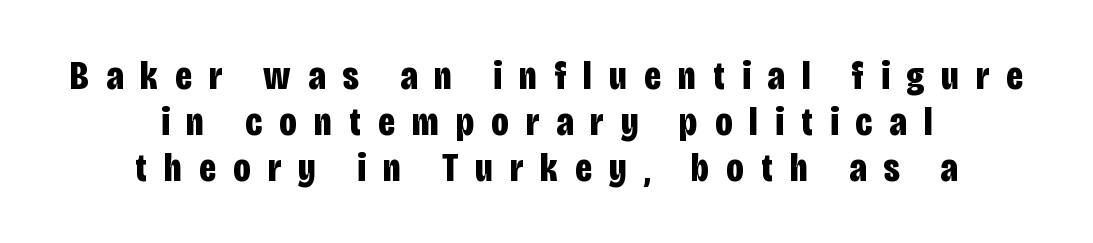
The image shows 41 px bold, condensed sans-serif type, upright; set centered, tight line spacing (1.12x), unusually wide letter spacing (+0.42 em), not underlined; low stroke contrast and a large x-height.
